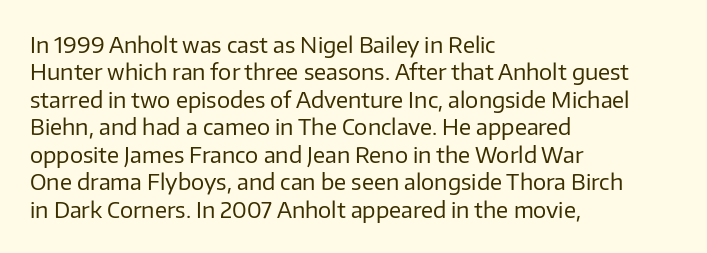
Counters stay open thanks to moderate or lighter strokes. All the whitespace from short lines collects on the right. Normally led — the rows are evenly, conventionally spaced. The glyphs are unaccompanied by any horizontal stroke below them.
